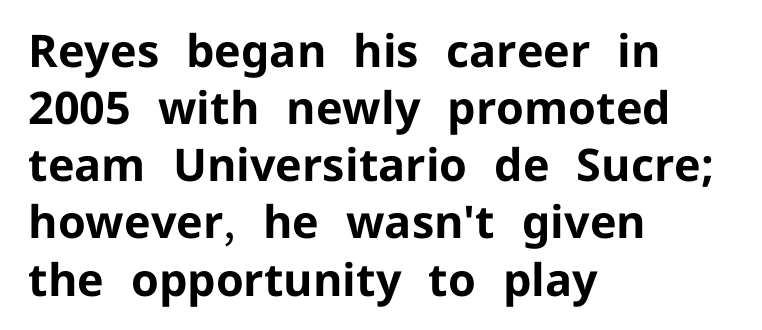
Each row of text sits above clean, open space. What weight is shown? A full bold with thick strokes. Typographically, this falls in the sans-serif category. Do the characters align in a grid? No, the font is proportional.
